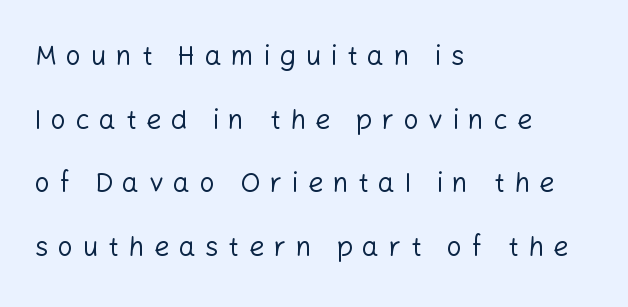
Q: Is the text bold? A: No.
Q: Is the text italic (slanted)? A: No, it is upright.
Q: Is the text underlined? A: No.
Q: How is the paragraph aligned? A: Left-aligned.
Q: Is the spacing between letters normal or unusually wide? A: Unusually wide.
Q: Is the spacing between lines tight, normal or loose? A: Loose.
